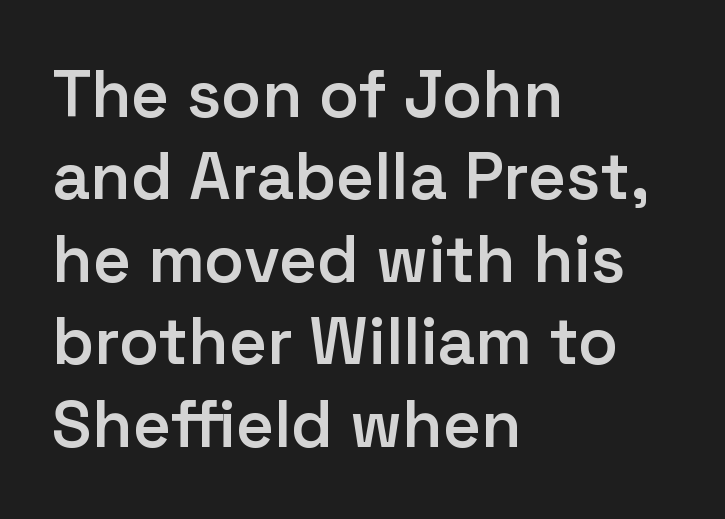
The image shows 66 px semibold sans-serif type, upright; set left-aligned, normal line spacing (1.25x), normal letter spacing, not underlined; low stroke contrast and a medium x-height.
